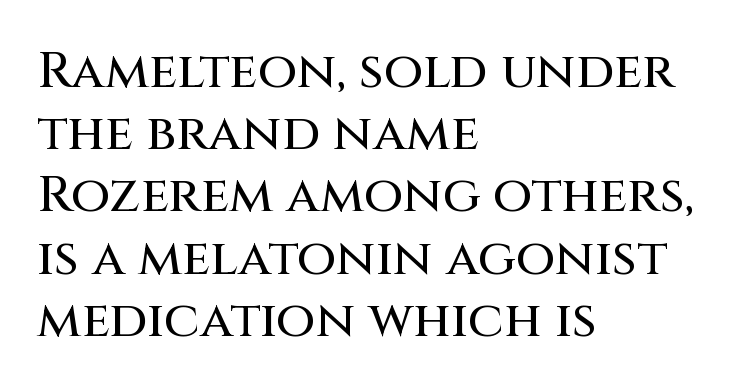
{"serif": "no", "italic": "no", "width": "normal", "stroke_contrast": "medium", "x_height": "large", "monospaced": "no", "underline": "no", "align": "left", "line_spacing_ratio": 1.22, "letter_spacing": "normal", "letter_spacing_em": 0.0, "glyph_px": 51}
